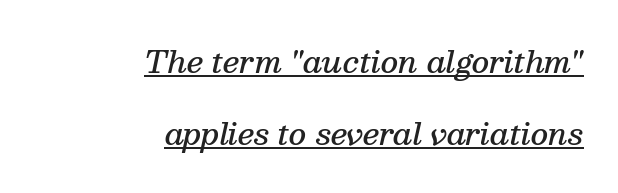
The image shows 30 px semibold serif type, italic (leaning right); set right-aligned, loose line spacing (2.4x), normal letter spacing, underlined; medium stroke contrast and a medium x-height.
